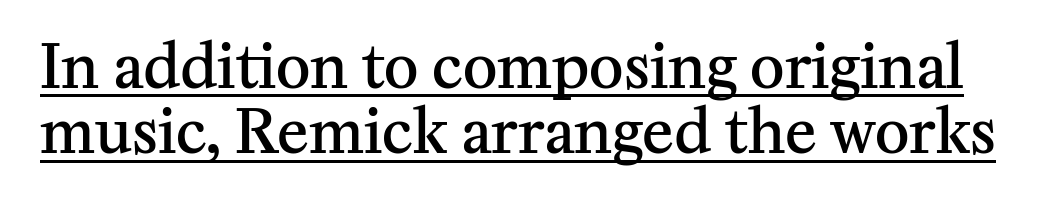
The image shows 59 px semibold serif type, upright; set tight line spacing (1.11x), normal letter spacing, underlined; medium stroke contrast and a medium x-height.
